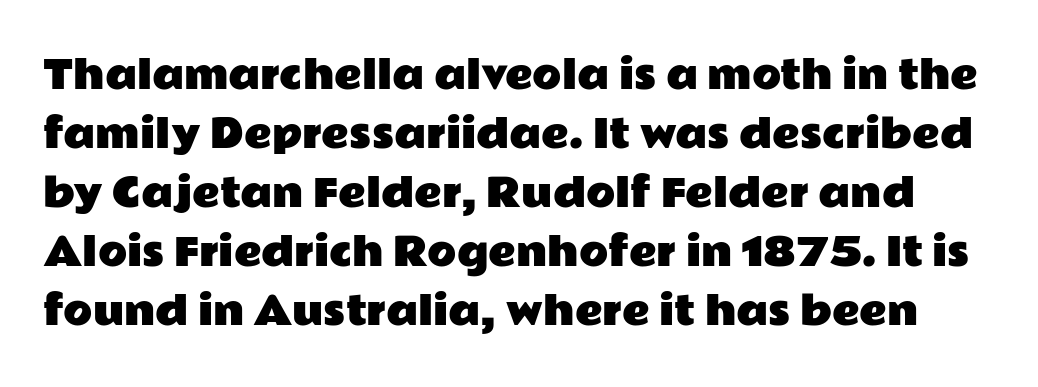
Q: Is the text italic (slanted)? A: No, it is upright.
Q: Is the typeface a serif or a sans-serif typeface? A: Sans-serif.
Q: Is the text underlined? A: No.
Q: Is the spacing between letters normal or unusually wide? A: Normal.
Q: Is the spacing between lines tight, normal or loose? A: Normal.
Q: Width (condensed, normal, or wide)? A: Wide.
Q: Stroke contrast? A: Low.
Q: x-height? A: Medium.
Q: Monospaced? A: No.
